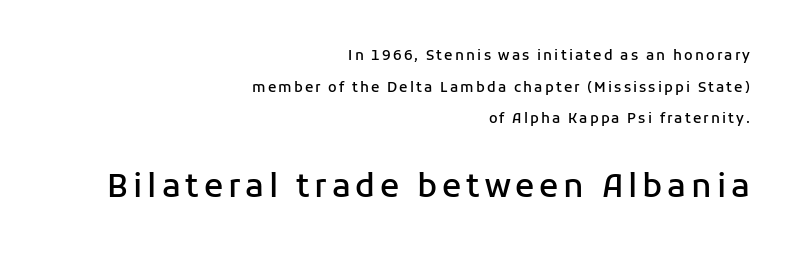
Loosely led — the rows are spread out. Only glyphs here, with clear space below each row. A flush-right, rag-left setting is used for this passage. A roman cut, with each character standing at attention. Which chunk is bigger? The second one — the bottom block dwarfs the top.
